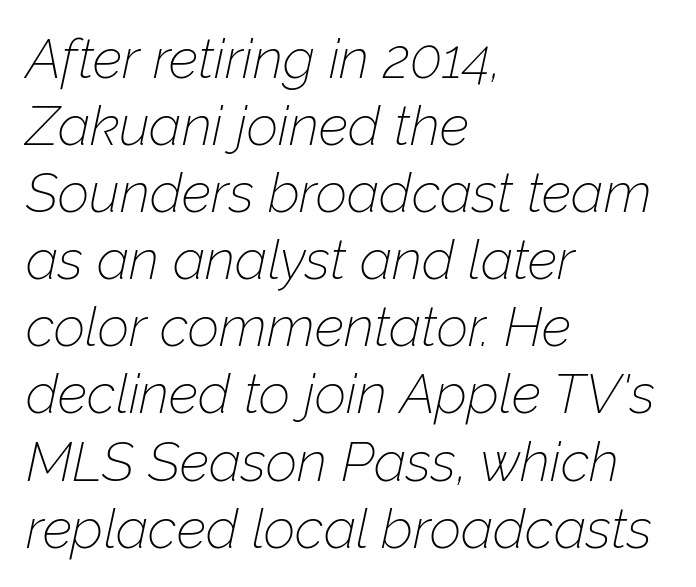
{"italic": "yes", "lean": "right", "slant_degrees": 12, "bold": "no", "weight": "thin", "width": "normal", "stroke_contrast": "low", "x_height": "medium", "monospaced": "no", "underline": "no", "align": "left", "line_spacing_ratio": 1.22, "letter_spacing": "normal", "letter_spacing_em": 0.0, "glyph_px": 55}
